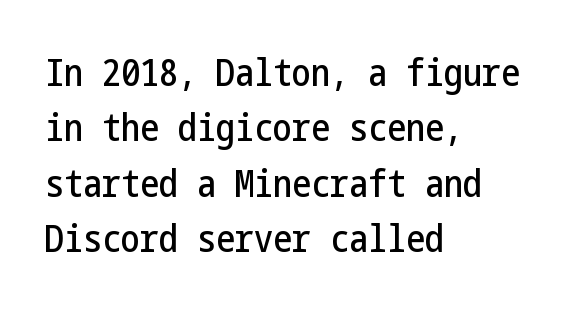
The image shows 38 px condensed sans-serif type, upright; set left-aligned, normal line spacing (1.46x), normal letter spacing, not underlined; low stroke contrast and a medium x-height.
